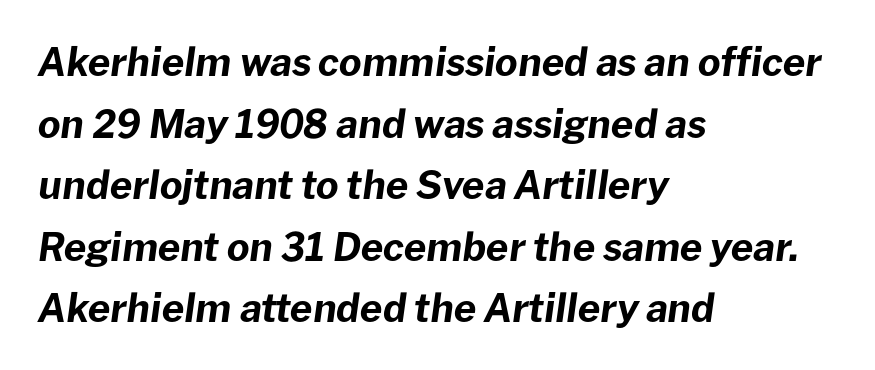
Glance below the letters and you will spot only blank space. Leading matches the norm, producing a regular column. A typesetter would call this proportional, since set widths differ per character. Nothing unusual about the tracking: characters are spaced as the font intends. Where is the straight margin? On the left.
